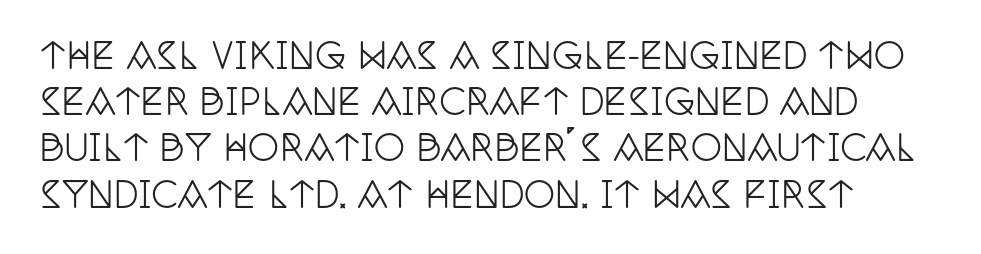
{"serif": "yes", "italic": "no", "width": "condensed", "stroke_contrast": "low", "x_height": "large", "monospaced": "no", "underline": "no", "line_spacing": "normal", "line_spacing_ratio": 1.32, "letter_spacing": "normal", "letter_spacing_em": 0.0, "glyph_px": 35}
